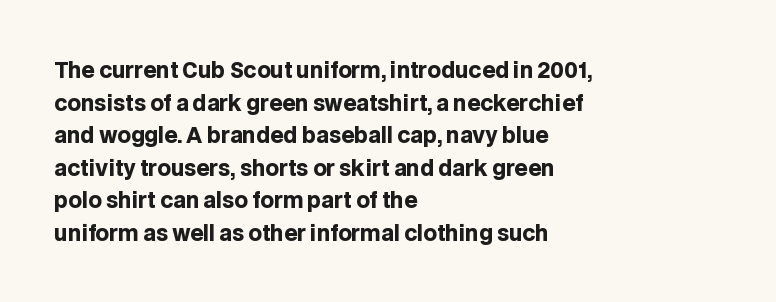
The rendering anchors every line to the left-hand side. In terms of posture, this sample is upright. This sample uses plain, unmodified letter spacing. The gap between lines stays unmarked.
